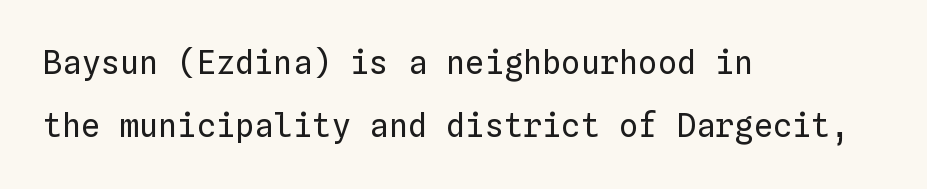
Each word holds together tightly as a unit, with standard inter-letter gaps. Quick note: not italic, upright. You could fit nearly another row in the gap between these rows. Descender tails drop into unmarked territory. These lines are set flush left with a ragged right edge.
